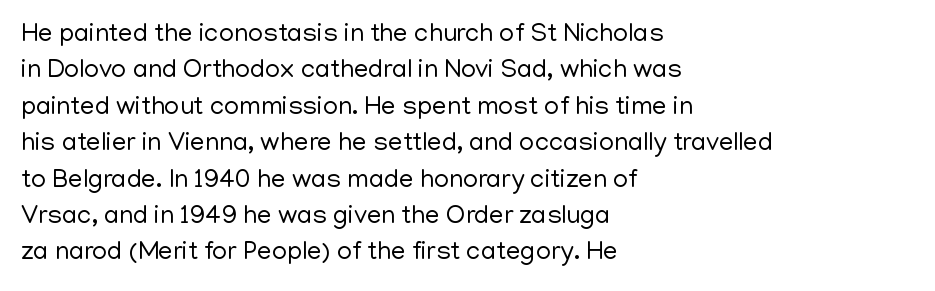
{"italic": "no", "bold": "no", "underline": "no", "align": "left", "line_spacing": "normal", "line_spacing_ratio": 1.4, "letter_spacing": "normal", "letter_spacing_em": 0.0, "glyph_px": 26}
